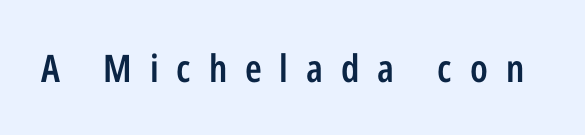
{"serif": "no", "italic": "no", "bold": "semi", "weight": "semibold", "width": "condensed", "stroke_contrast": "low", "x_height": "medium", "monospaced": "no", "underline": "no", "letter_spacing": "wide", "letter_spacing_em": 0.47, "glyph_px": 38}
